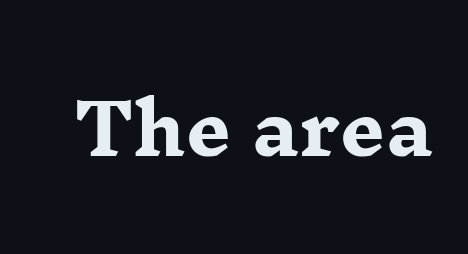
Q: Is the text bold? A: Yes.
Q: Is the text italic (slanted)? A: No, it is upright.
Q: Is the typeface a serif or a sans-serif typeface? A: Serif.
Q: Is the text underlined? A: No.
Q: Is the spacing between letters normal or unusually wide? A: Normal.
Q: Width (condensed, normal, or wide)? A: Wide.
Q: Stroke contrast? A: Low.
Q: x-height? A: Medium.
Q: Monospaced? A: No.
